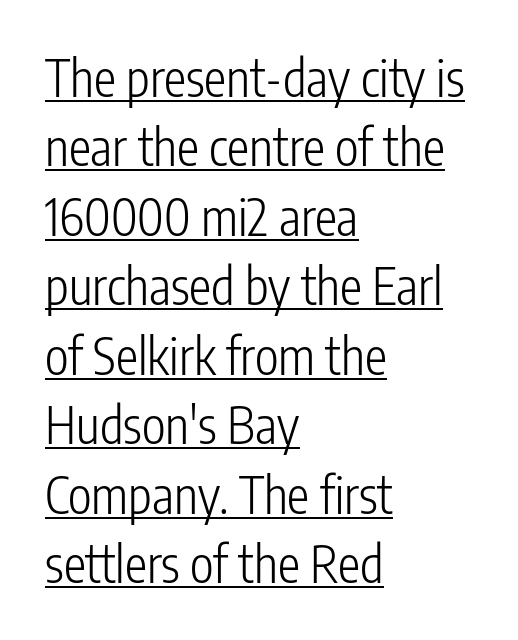
{"serif": "no", "italic": "no", "bold": "no", "weight": "light", "width": "condensed", "stroke_contrast": "low", "x_height": "medium", "monospaced": "no", "underline": "yes", "align": "left", "line_spacing": "normal", "line_spacing_ratio": 1.39, "letter_spacing": "normal", "letter_spacing_em": 0.0, "glyph_px": 50}
